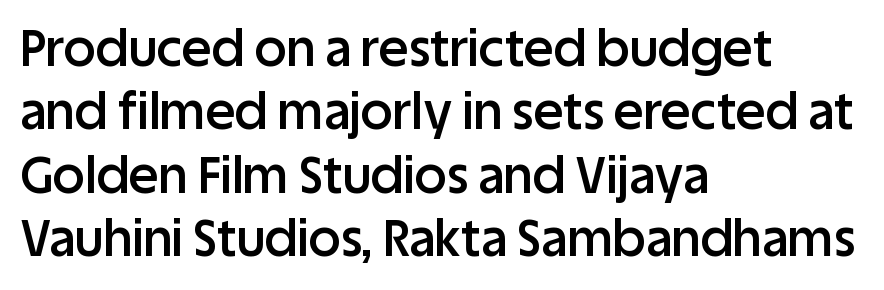
One-word summary of the alignment: left. In terms of weight, the rendering is demibold, just under bold. These lines are rendered in a variable-pitch font. Line spacing here is normal. The specimen reads as upright at a glance.
